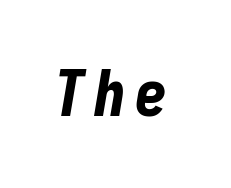
Q: Is the text bold? A: Yes.
Q: Is the text italic (slanted)? A: Yes, it leans right by about 9 degrees.
Q: Is the text underlined? A: No.
Q: Width (condensed, normal, or wide)? A: Condensed.
Q: Stroke contrast? A: Low.
Q: x-height? A: Medium.
Q: Monospaced? A: Yes.
